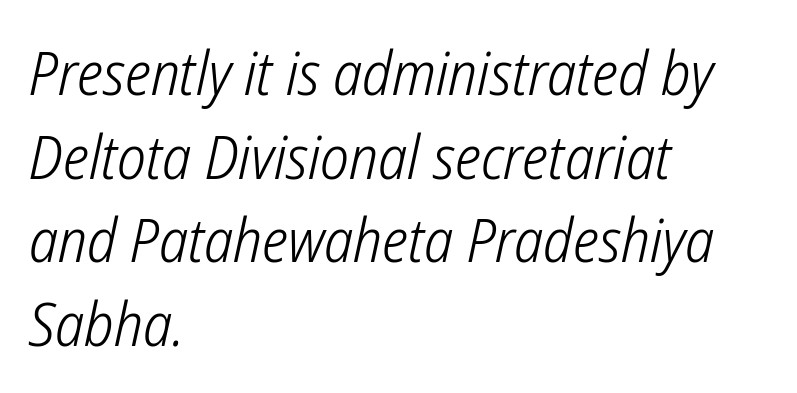
Q: Is the text bold? A: No.
Q: Is the typeface a serif or a sans-serif typeface? A: Sans-serif.
Q: Is the text underlined? A: No.
Q: How is the paragraph aligned? A: Left-aligned.
Q: Is the spacing between letters normal or unusually wide? A: Normal.
Q: Is the spacing between lines tight, normal or loose? A: Normal.
Q: Width (condensed, normal, or wide)? A: Condensed.
Q: Stroke contrast? A: Low.
Q: x-height? A: Medium.
Q: Monospaced? A: No.
